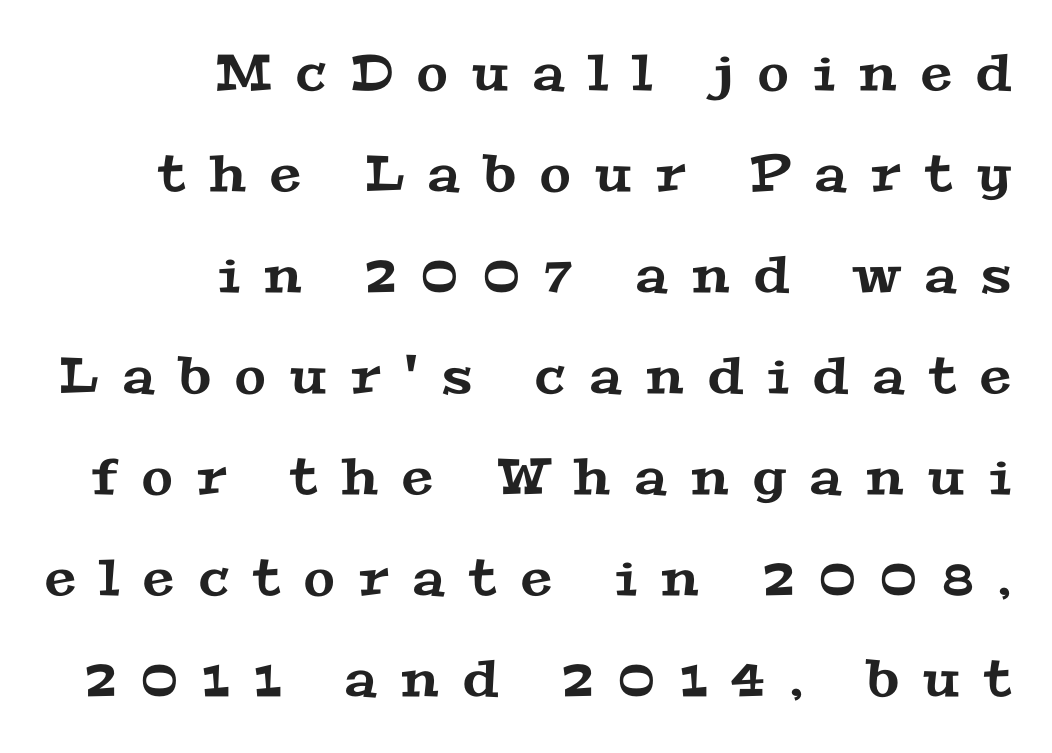
{"serif": "yes", "width": "wide", "stroke_contrast": "medium", "x_height": "medium", "monospaced": "no", "underline": "no", "align": "right", "line_spacing": "loose", "line_spacing_ratio": 2.02, "letter_spacing": "wide", "letter_spacing_em": 0.49, "glyph_px": 50}
